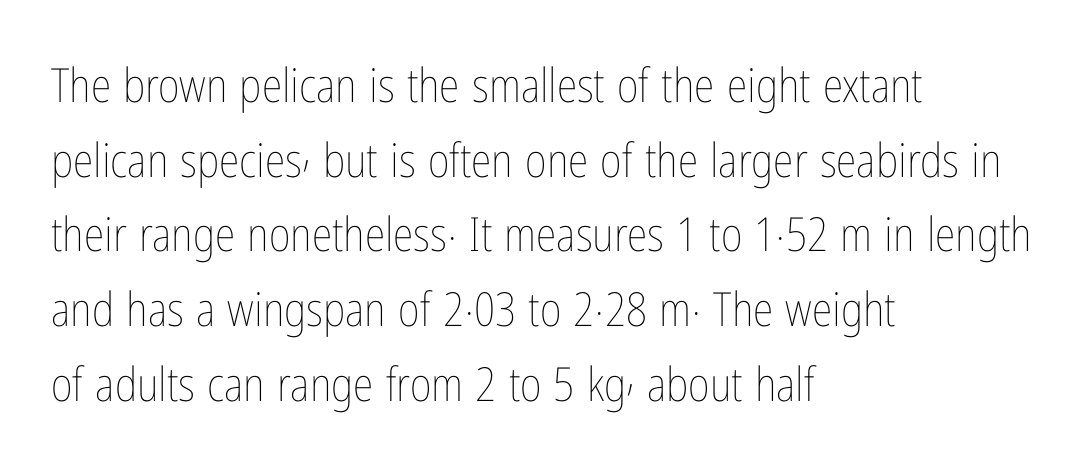
{"italic": "no", "bold": "no", "weight": "thin", "width": "condensed", "stroke_contrast": "low", "x_height": "medium", "monospaced": "no", "underline": "no", "align": "left", "line_spacing": "normal", "line_spacing_ratio": 1.59, "letter_spacing": "normal", "letter_spacing_em": 0.0, "glyph_px": 47}
